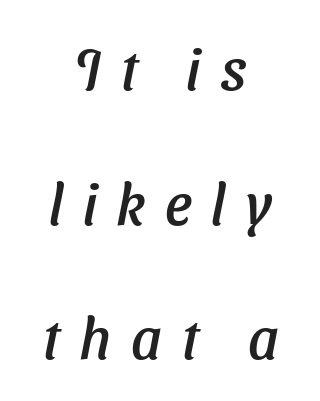
Q: Is the text italic (slanted)? A: Yes, it leans right by about 11 degrees.
Q: Is the text underlined? A: No.
Q: How is the paragraph aligned? A: Centered.
Q: Is the spacing between letters normal or unusually wide? A: Unusually wide.
Q: Is the spacing between lines tight, normal or loose? A: Loose.
Q: Width (condensed, normal, or wide)? A: Normal.
Q: Stroke contrast? A: Low.
Q: x-height? A: Medium.
Q: Monospaced? A: No.
